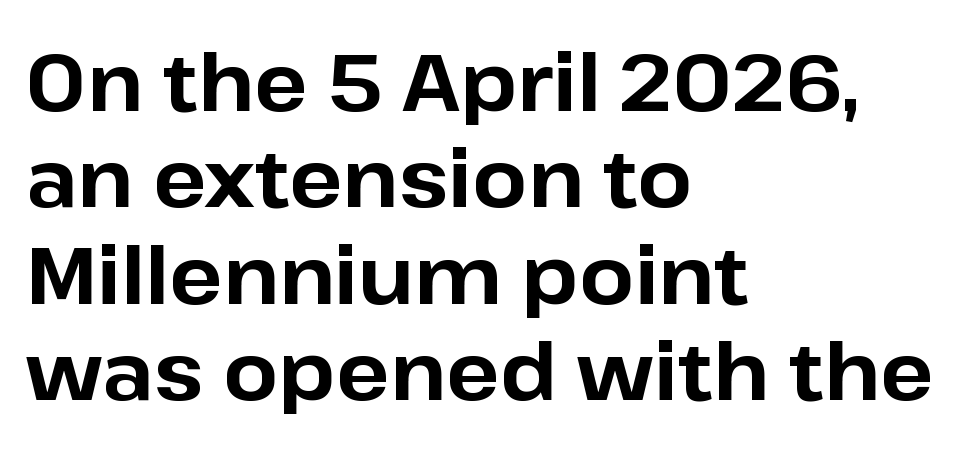
{"serif": "no", "italic": "no", "bold": "yes", "weight": "bold", "width": "normal", "stroke_contrast": "low", "x_height": "medium", "monospaced": "no", "underline": "no", "align": "left", "line_spacing_ratio": 1.22, "letter_spacing": "normal", "letter_spacing_em": 0.0, "glyph_px": 79}
